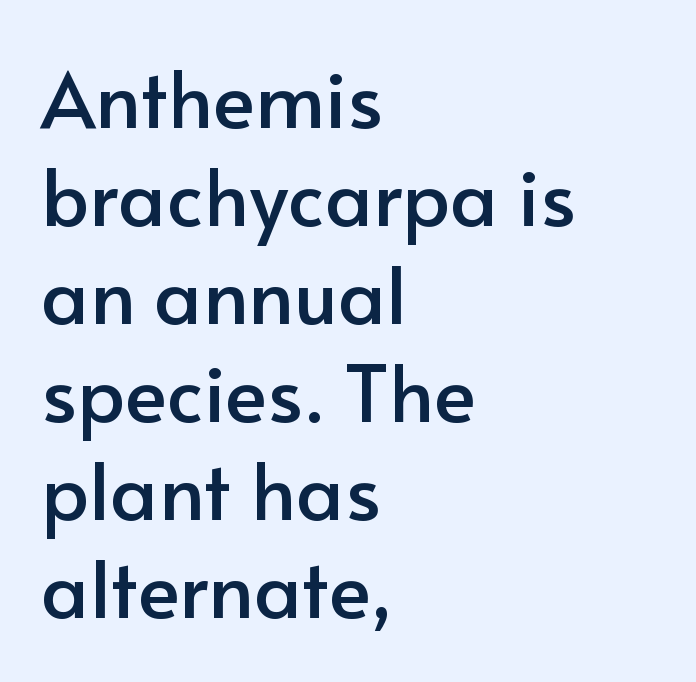
The image shows 79 px sans-serif type, upright; set left-aligned, line spacing 1.24x, normal letter spacing, not underlined; low stroke contrast and a small x-height.
